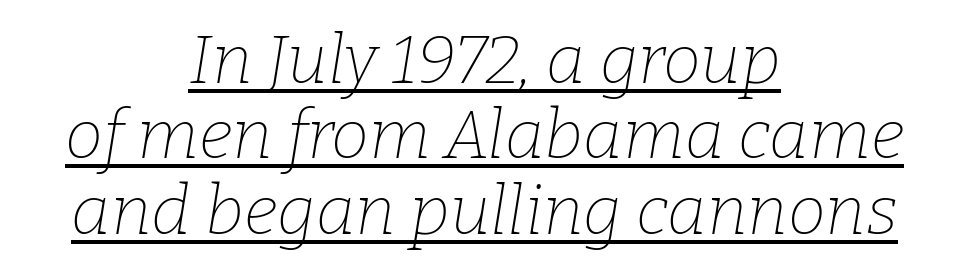
Interline gaps are noticeably narrow in this sample. On a weight scale, this lands at 450 or below. Like a heading marked for emphasis, these lines bear an underscore. Yep, that's italic — everything's leaning.
